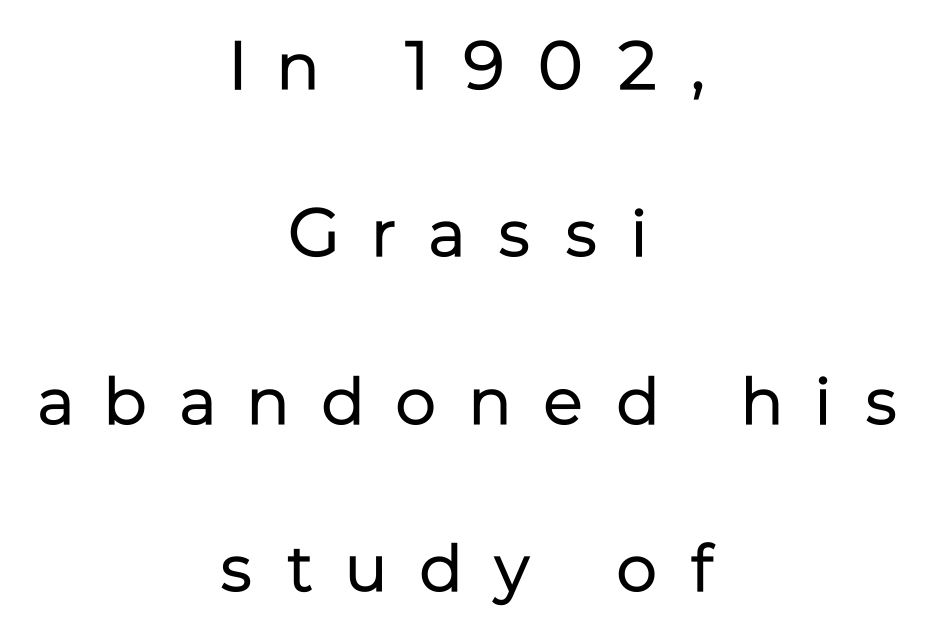
The image shows 68 px regular-weight sans-serif type, upright; set centered, loose line spacing (2.46x), unusually wide letter spacing (+0.49 em), not underlined; low stroke contrast and a medium x-height.
